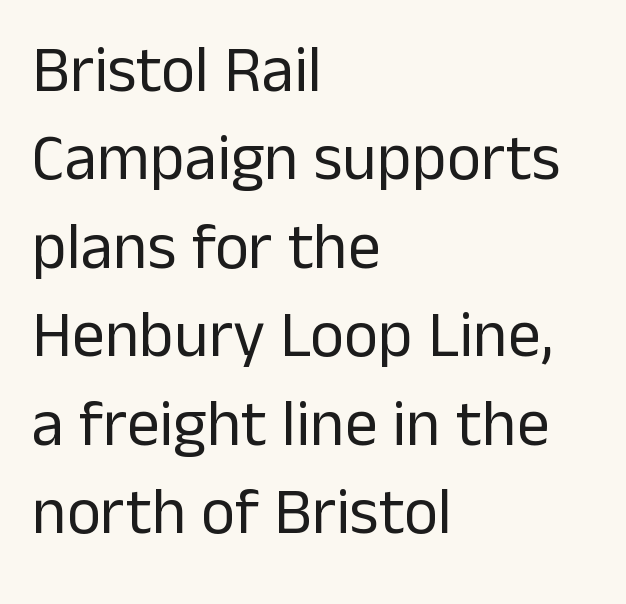
This sample uses an upright cut, with every glyph sitting square on the baseline. How are the letters spaced? Ordinarily, with no added tracking. The rows are spaced the way most documents space them. Layout note: lines flush left. The letters advance in unequal steps, a hallmark of proportional type. I'd call this a sans setting — the letters go barefoot.
